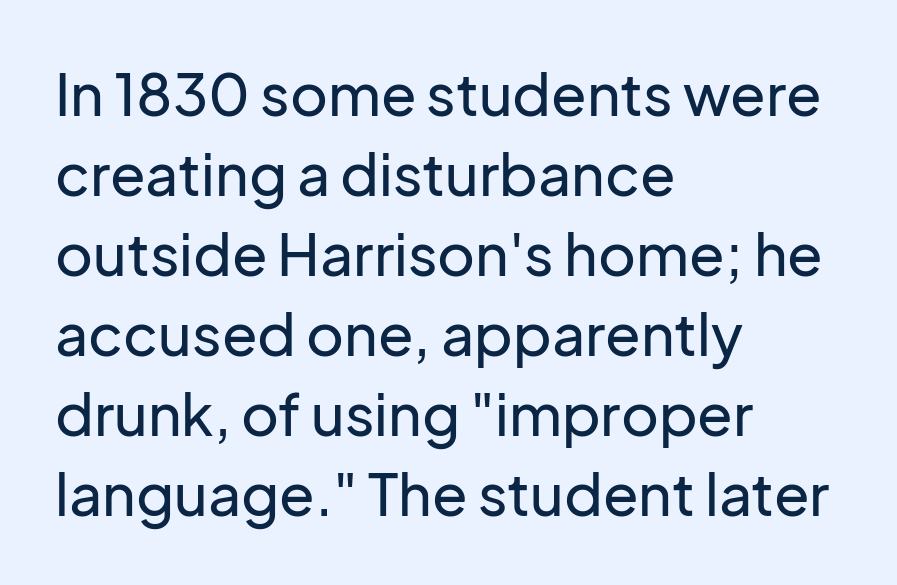
Is there any slant? The stems are plumb. These lines are rendered in a variable-pitch font. The words here are not underlined. Notice how the passage keeps a crisp vertical edge on the left only. Between one letter and the next there's only the usual sliver of space.
